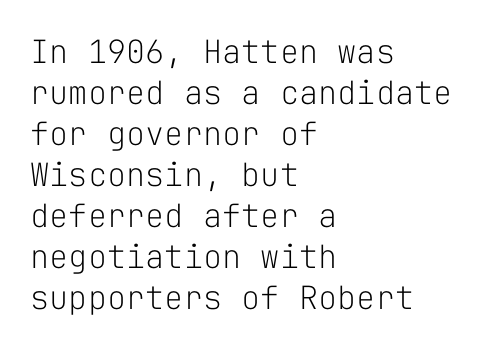
The area under the type is left untouched. I'd call this a sans setting — the letters go barefoot. Posture: upright roman. Default kerning and tracking; the words read as compact shapes. Monospaced: the letters line up in strict vertical columns. Leftover space on each line is placed entirely after the last word.
